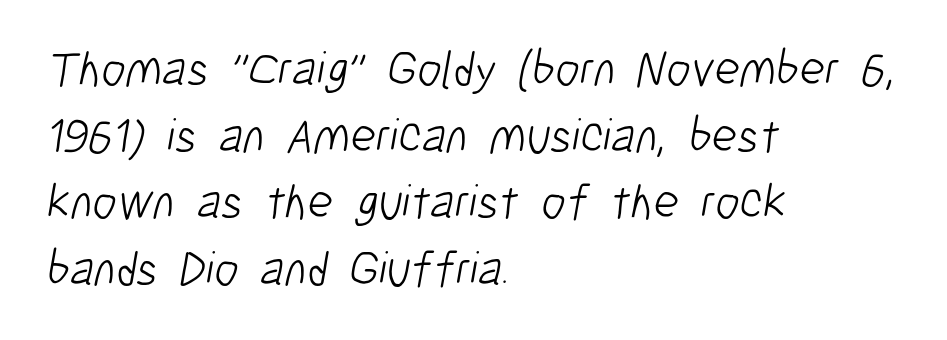
The image shows 49 px light, condensed sans-serif type; set left-aligned, normal line spacing (1.36x), normal letter spacing, not underlined; low stroke contrast and a medium x-height.
